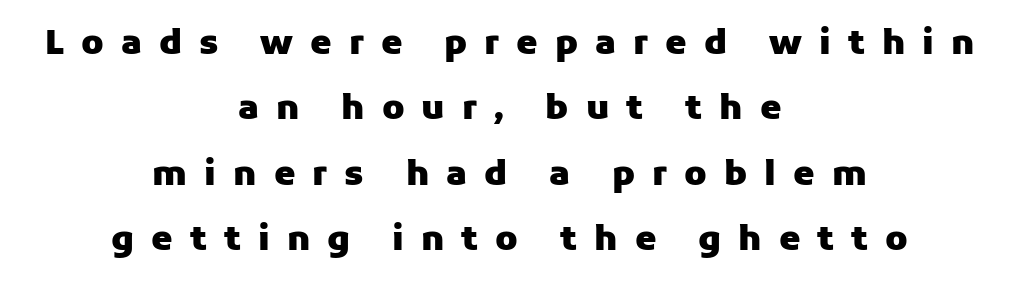
Q: Is the text bold? A: Yes.
Q: Is the text italic (slanted)? A: No, it is upright.
Q: Is the typeface a serif or a sans-serif typeface? A: Sans-serif.
Q: Is the text underlined? A: No.
Q: How is the paragraph aligned? A: Centered.
Q: Is the spacing between letters normal or unusually wide? A: Unusually wide.
Q: Is the spacing between lines tight, normal or loose? A: Loose.
Q: Width (condensed, normal, or wide)? A: Normal.
Q: Stroke contrast? A: Low.
Q: x-height? A: Medium.
Q: Monospaced? A: No.
